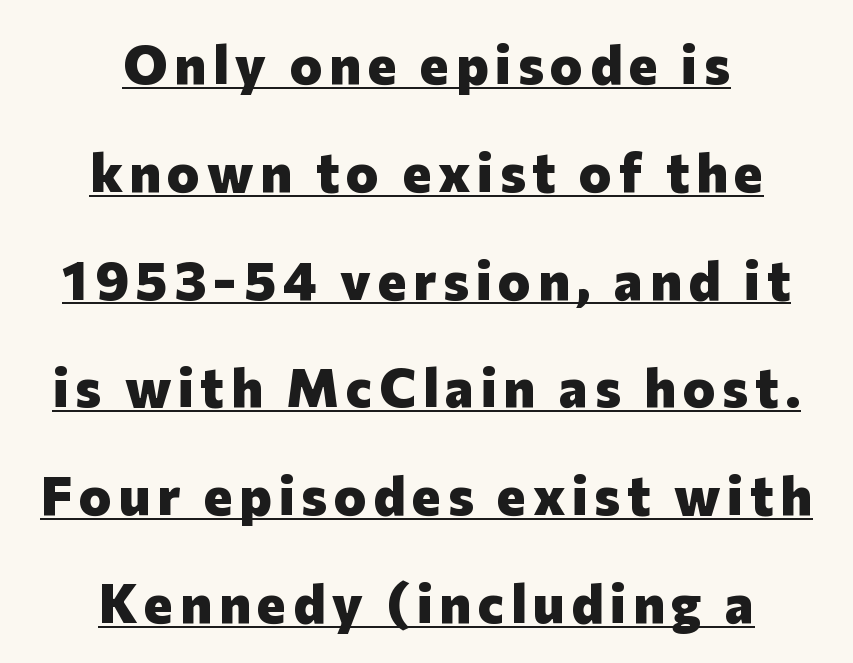
The image shows 55 px heavy sans-serif type, upright; set centered, loose line spacing (1.96x), underlined; low stroke contrast and a medium x-height.
